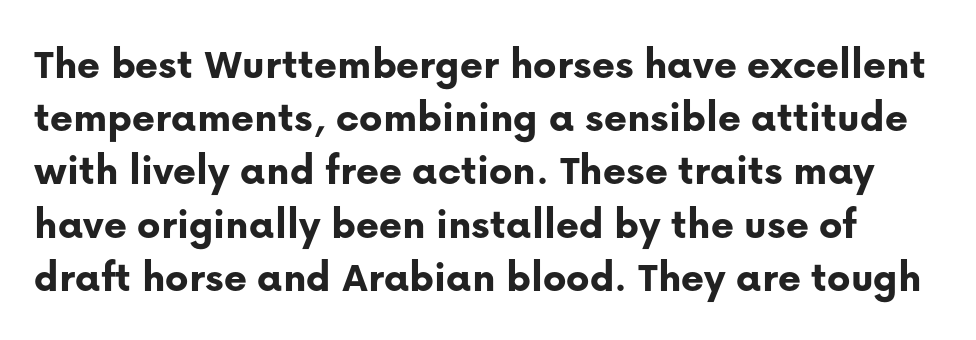
The image shows 44 px bold sans-serif type, upright; set line spacing 1.21x, normal letter spacing, not underlined; low stroke contrast and a medium x-height.
